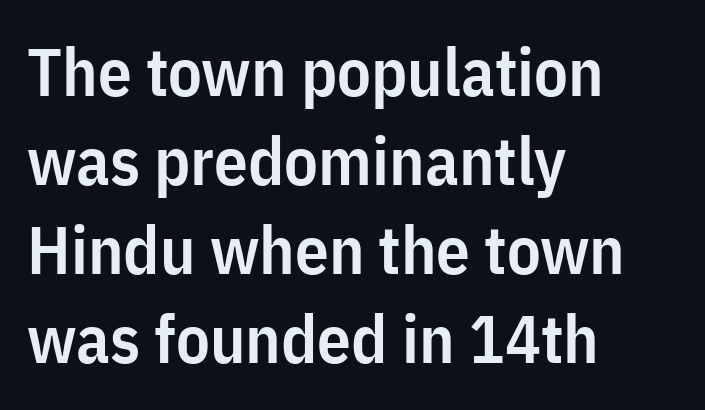
The image shows 67 px semibold, condensed sans-serif type, upright; set left-aligned, normal line spacing (1.33x), normal letter spacing, not underlined; low stroke contrast and a medium x-height.
